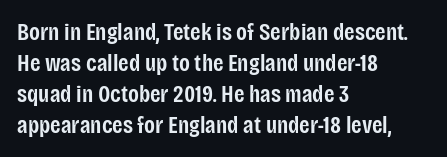
The image shows 24 px text type, upright; set left-aligned, normal line spacing (1.29x), normal letter spacing, not underlined.
